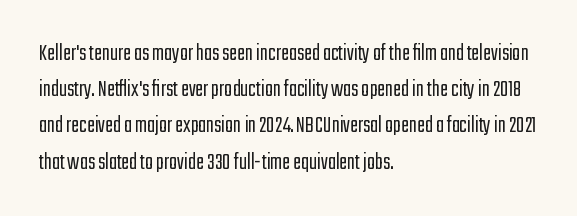
Default kerning and tracking; the words read as compact shapes. Tall strokes in this sample are plumb rather than angled. This rendering uses left alignment, leaving the right contour irregular. Students, observe: this is what conventionally led text looks like. Each stroke keeps to a modest, everyday thickness or less. Honestly, there is no underline to notice here at all.
